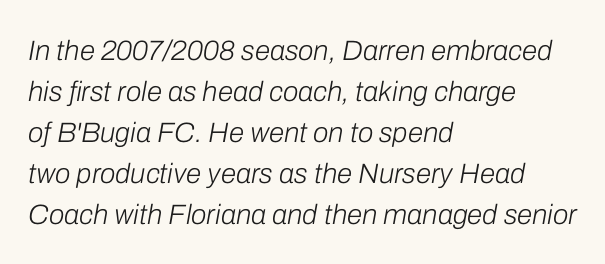
This rendering features lettering with no underline. Summary of vertical rhythm: regular, with standard interline spacing. Which margin do the lines hug? The left one — the right edge is uneven. Unbolded letterforms with no extra heft. Students, note that the glyphs here touch the page at normal intervals.
